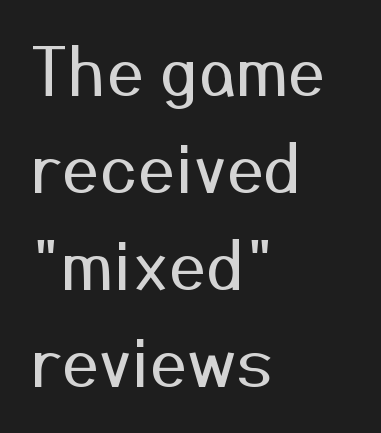
Q: Is the text bold? A: No.
Q: Is the text italic (slanted)? A: No, it is upright.
Q: Is the typeface a serif or a sans-serif typeface? A: Sans-serif.
Q: Is the text underlined? A: No.
Q: How is the paragraph aligned? A: Left-aligned.
Q: Is the spacing between letters normal or unusually wide? A: Normal.
Q: Is the spacing between lines tight, normal or loose? A: Normal.
Q: Width (condensed, normal, or wide)? A: Normal.
Q: Stroke contrast? A: Medium.
Q: x-height? A: Medium.
Q: Monospaced? A: No.
